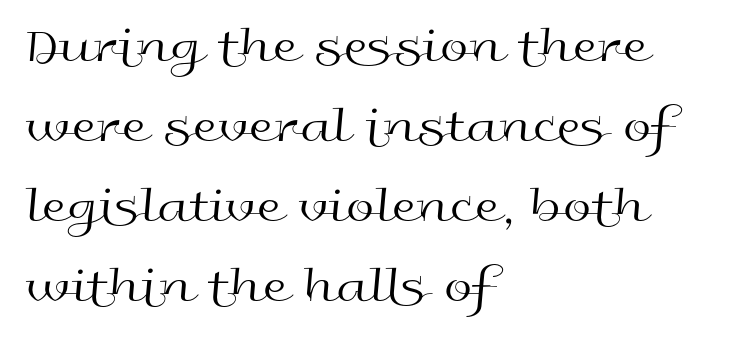
The image shows 51 px regular-weight, wide sans-serif type, upright; set left-aligned, normal line spacing (1.57x), normal letter spacing, not underlined; a medium x-height.
